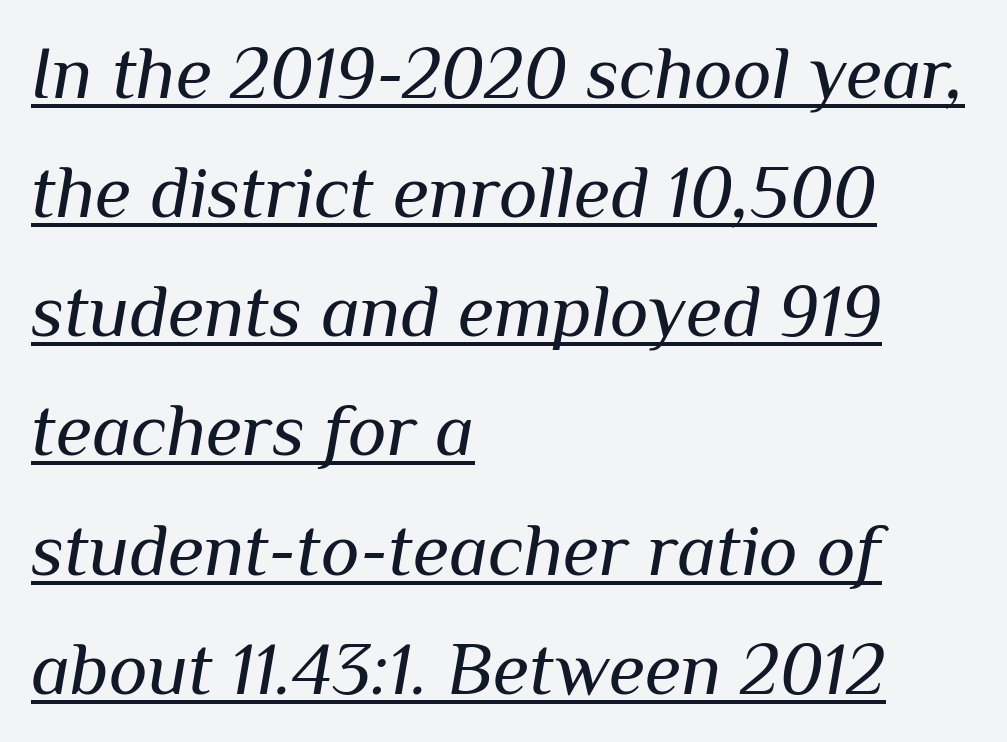
Is the block centered? No — it sits flush against the left margin. You could not count columns in this text — the font is proportionally spaced. The rows are spaced the way most documents space them. The text carries the slant typical of an italic or oblique font.
